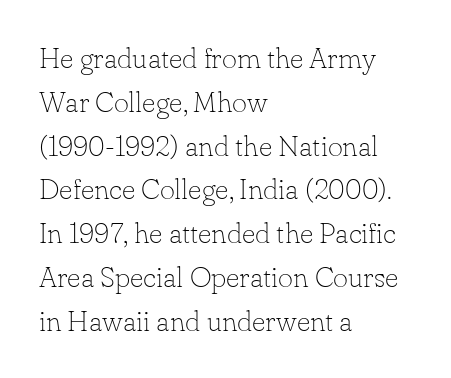
The cut favours lightness, reaching ordinary text weight at its darkest. Unlike a clean sans, this face finishes its strokes with serifs. Is this a fixed-width face? No — the glyphs have proportional, varying widths. How are the letters spaced? Ordinarily, with no added tracking. The specimen reads as upright at a glance. Any mark beneath the type? The region is blank.
